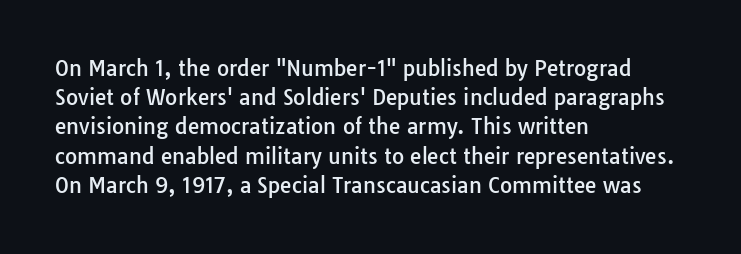
Each word holds together tightly as a unit, with standard inter-letter gaps. Left-aligned paragraph, ragged on the right. The vertical gap from one line to the next is medium. Nope, not italic — everything's standing straight. Check the space under the baseline: it is left empty.
